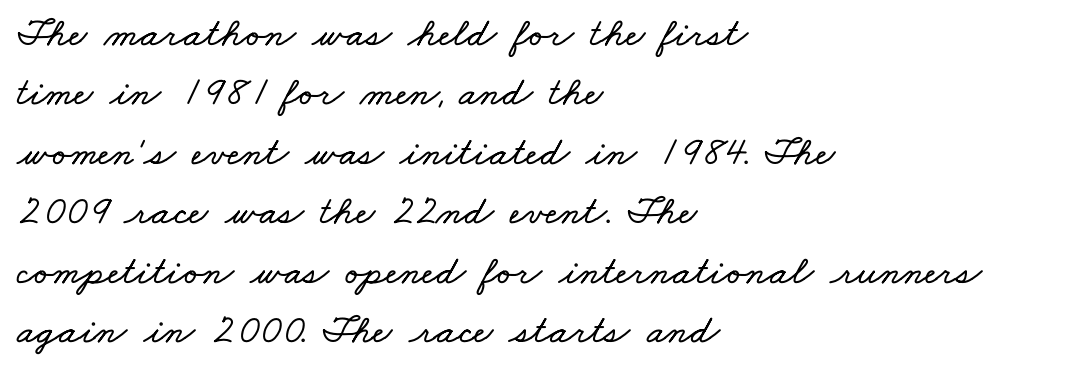
{"width": "wide", "stroke_contrast": "low", "x_height": "small", "monospaced": "no", "underline": "no", "align": "left", "line_spacing": "normal", "line_spacing_ratio": 1.45, "letter_spacing": "normal", "letter_spacing_em": 0.0, "glyph_px": 41}
